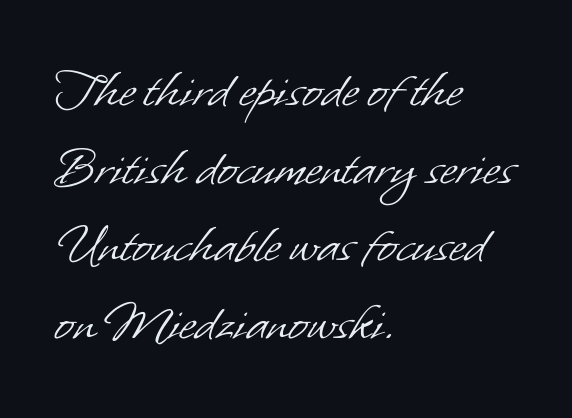
{"serif": "no", "bold": "no", "weight": "light", "width": "normal", "stroke_contrast": "low", "x_height": "small", "monospaced": "no", "underline": "no", "align": "left", "line_spacing": "normal", "line_spacing_ratio": 1.34, "letter_spacing": "normal", "letter_spacing_em": 0.0, "glyph_px": 58}
